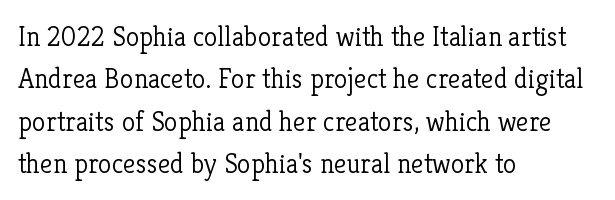
The type is set solid horizontally, with unmodified tracking. Just letters on the line, the space beneath them empty. These glyphs show unthickened strokes, regular width or finer. Proportional: the letters do not fall into vertical columns.
